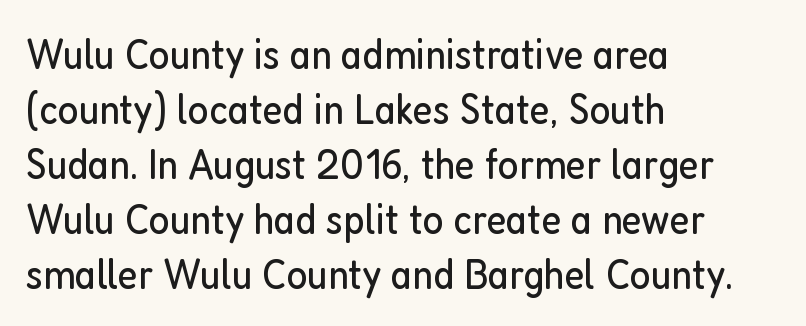
A clean baseline with only descenders dipping below it. The line texture is even and compact thanks to regular tracking. The typeface has the unassuming heft of standard copy or less. Upright lettering throughout.
